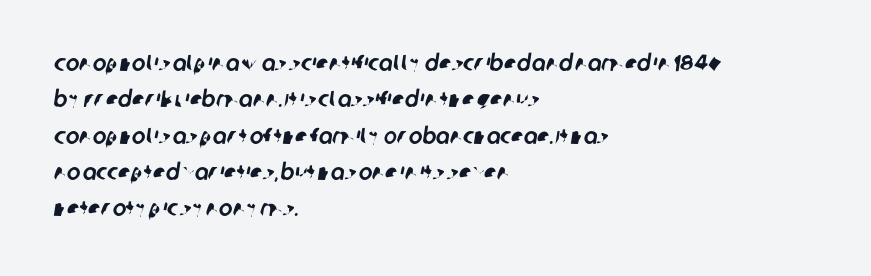
{"underline": "no", "align": "left", "line_spacing": "normal", "line_spacing_ratio": 1.58, "letter_spacing": "normal", "letter_spacing_em": 0.0, "glyph_px": 23}
